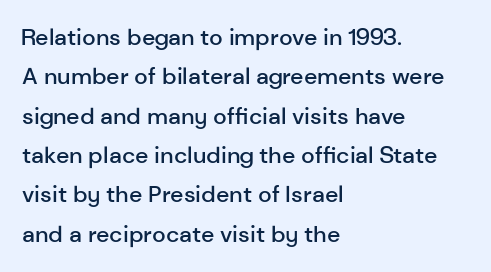
{"italic": "no", "bold": "semi", "underline": "no", "align": "left", "line_spacing_ratio": 1.71, "letter_spacing": "normal", "letter_spacing_em": 0.0, "glyph_px": 23}
